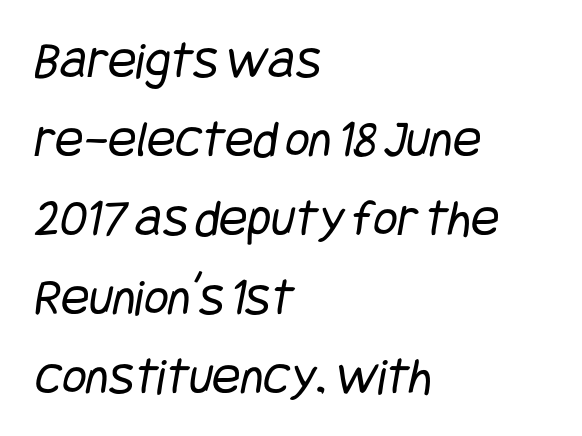
Unbolded letterforms with no extra heft. One-word summary of the alignment: left. These lines are composed in type without serifs. Underlining? Definitely not there.
